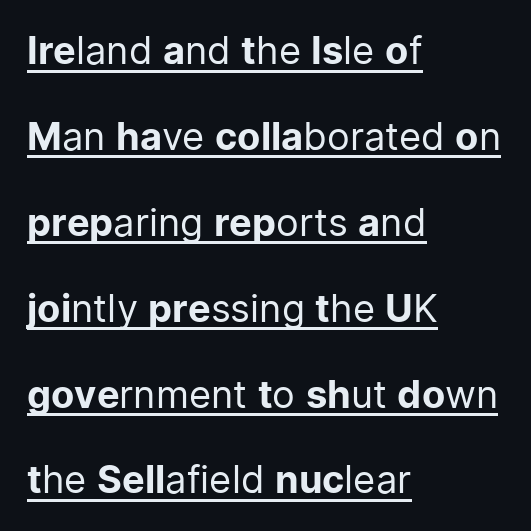
{"serif": "no", "italic": "no", "bold": "no", "weight": "regular", "width": "normal", "stroke_contrast": "low", "x_height": "medium", "monospaced": "no", "underline": "yes", "align": "left", "line_spacing": "loose", "line_spacing_ratio": 2.26, "letter_spacing": "normal", "letter_spacing_em": 0.0, "glyph_px": 38}
